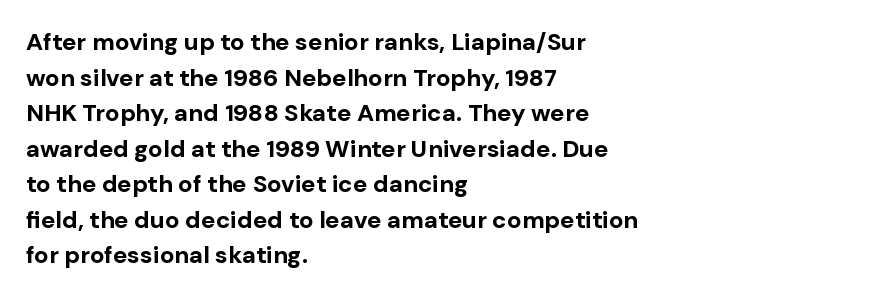
Q: Is the text bold? A: Yes.
Q: Is the text italic (slanted)? A: No, it is upright.
Q: Is the text underlined? A: No.
Q: How is the paragraph aligned? A: Left-aligned.
Q: Is the spacing between letters normal or unusually wide? A: Normal.
Q: Is the spacing between lines tight, normal or loose? A: Normal.
